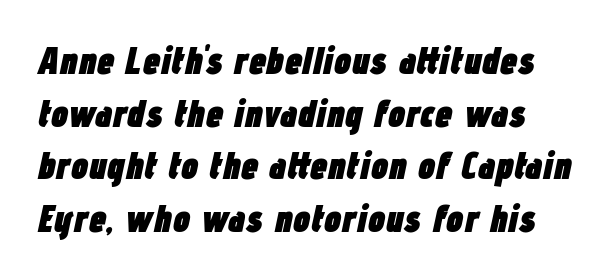
Q: Is the text bold? A: Yes.
Q: Is the text italic (slanted)? A: Yes, it leans right by about 12 degrees.
Q: Is the text underlined? A: No.
Q: Is the spacing between letters normal or unusually wide? A: Normal.
Q: Is the spacing between lines tight, normal or loose? A: Normal.
Q: Width (condensed, normal, or wide)? A: Condensed.
Q: Stroke contrast? A: Low.
Q: x-height? A: Medium.
Q: Monospaced? A: No.
